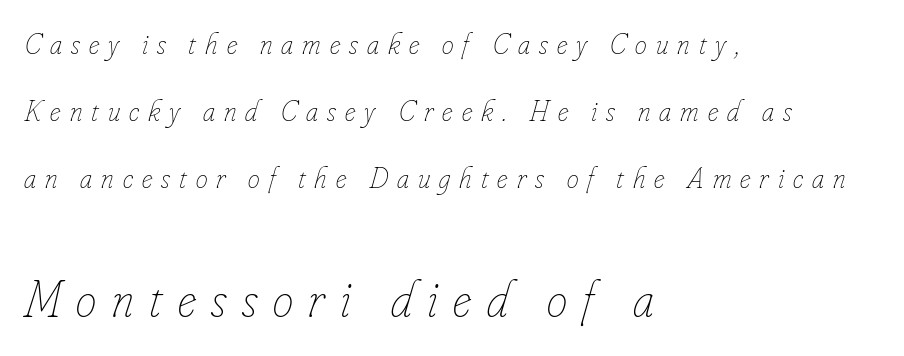
Loose tracking; the words dissolve into strings of separated letters. Notice how the stems are inclined rather than vertical — that's the hallmark of italics. You could fit nearly another row in the gap between these rows. Underlining? Definitely not there.
